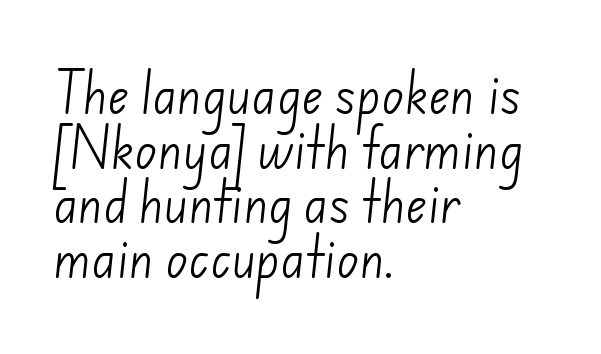
Q: Is the text bold? A: No.
Q: Is the typeface a serif or a sans-serif typeface? A: Sans-serif.
Q: Is the text underlined? A: No.
Q: How is the paragraph aligned? A: Left-aligned.
Q: Is the spacing between letters normal or unusually wide? A: Normal.
Q: Width (condensed, normal, or wide)? A: Normal.
Q: Stroke contrast? A: Low.
Q: x-height? A: Small.
Q: Monospaced? A: No.
